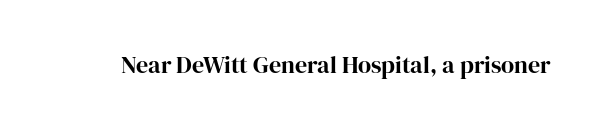
Q: Is the text bold? A: Yes.
Q: Is the text italic (slanted)? A: No, it is upright.
Q: Is the text underlined? A: No.
Q: Is the spacing between letters normal or unusually wide? A: Normal.
